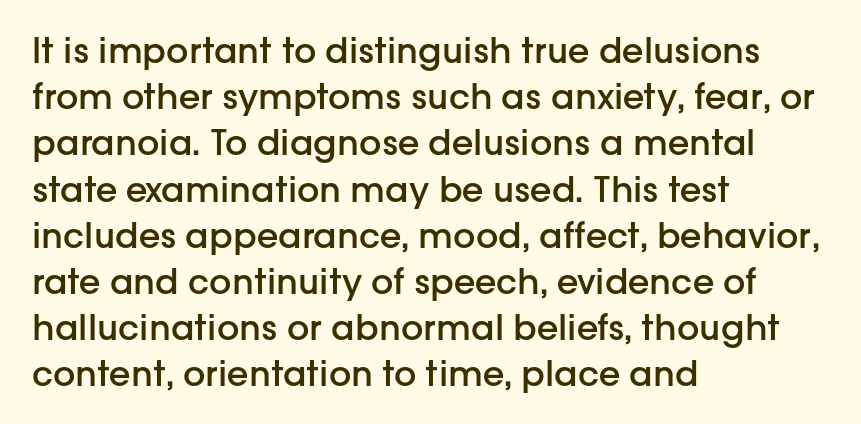
The image shows 35 px semibold sans-serif type, upright; set left-aligned, normal line spacing (1.32x), normal letter spacing, not underlined; low stroke contrast and a medium x-height.
